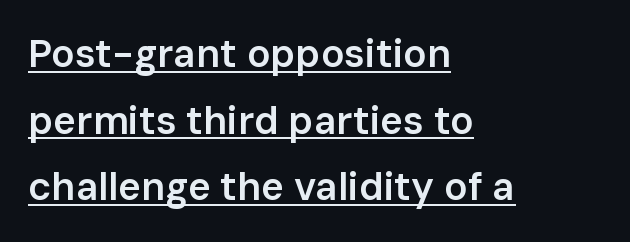
Decoration check: the copy is underlined. Unlike italic type, these characters show no tilt at all. The passage shown is typeset with a sans-serif family. Look at the stroke-to-counter ratio: somewhat heavy, a semibold. Think of a printed novel: that variable character pitch is what you see here. Where is the straight margin? On the left.
